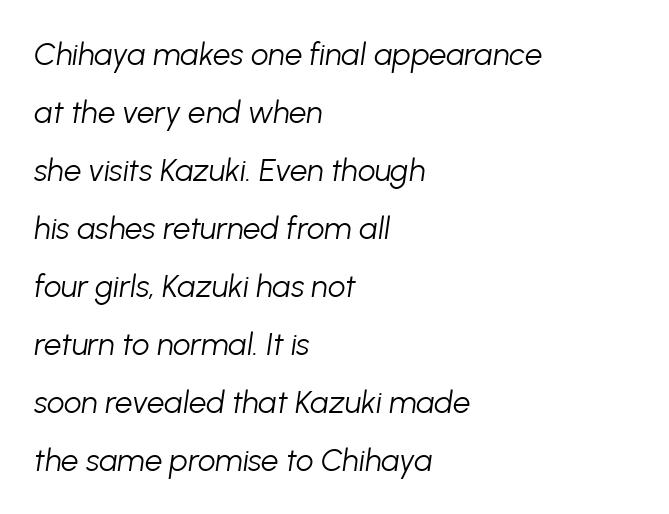
{"italic": "yes", "lean": "right", "slant_degrees": 8, "bold": "no", "weight": "light", "width": "normal", "stroke_contrast": "low", "x_height": "medium", "monospaced": "no", "underline": "no", "align": "left", "line_spacing_ratio": 1.87, "letter_spacing": "normal", "letter_spacing_em": 0.0, "glyph_px": 31}
